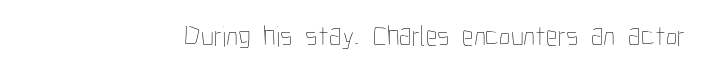
Q: Is the text bold? A: No.
Q: Is the text italic (slanted)? A: No, it is upright.
Q: Is the text underlined? A: No.
Q: Is the spacing between letters normal or unusually wide? A: Normal.
Q: Width (condensed, normal, or wide)? A: Condensed.
Q: Stroke contrast? A: Low.
Q: x-height? A: Medium.
Q: Monospaced? A: No.
